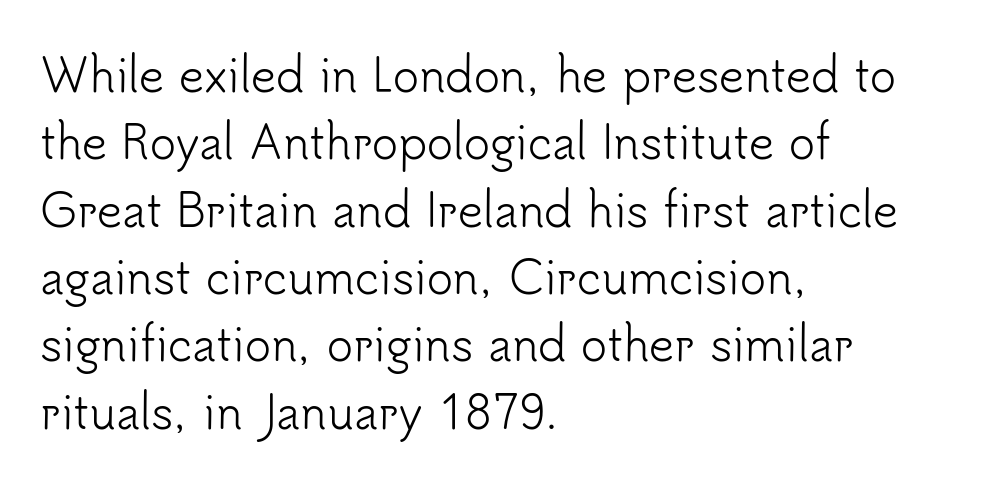
The tracking reads as untouched default to a designer's eye. Vertical spacing — default. The lettering holds an erect, upright posture throughout. The text block is weighted toward the left margin, trailing off unevenly rightward. The letters advance in unequal steps, a hallmark of proportional type. Serif or sans? Sans — the stroke terminals are bare.
